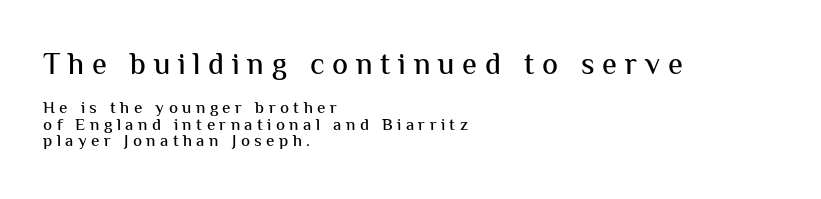
The image shows 30 px sans-serif type, upright; set left-aligned, tight line spacing (0.95x), unusually wide letter spacing (+0.26 em), not underlined; the first (top) block is 1.76x larger; medium stroke contrast and a medium x-height.
